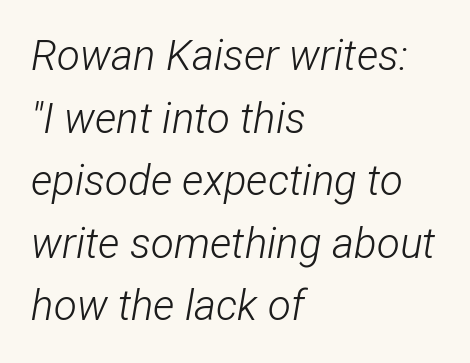
The image shows 42 px light, condensed type, italic (leaning right); set left-aligned, normal line spacing (1.49x), normal letter spacing, not underlined; low stroke contrast and a medium x-height.
